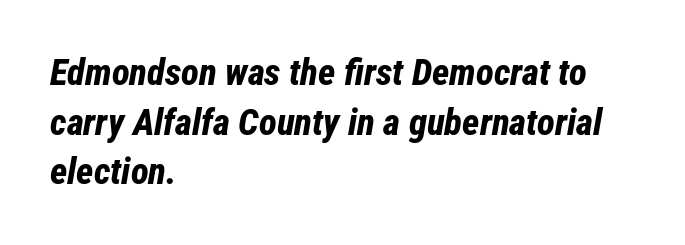
Spacing verdict: proportional, widths tailored to each character. Heavy-handed strokes throughout: this text is bold. Nobody drew a line under any word here. Caption: standard tracking, unaltered. Layout note: lines flush left. Whoever set this chose a conventional vertical rhythm.
